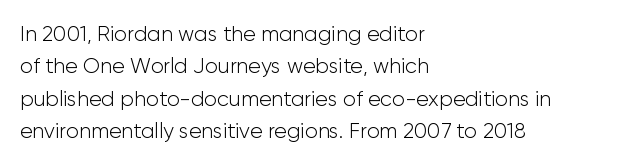
Q: Is the text bold? A: No.
Q: Is the text italic (slanted)? A: No, it is upright.
Q: Is the text underlined? A: No.
Q: How is the paragraph aligned? A: Left-aligned.
Q: Is the spacing between letters normal or unusually wide? A: Normal.
Q: Is the spacing between lines tight, normal or loose? A: Normal.
